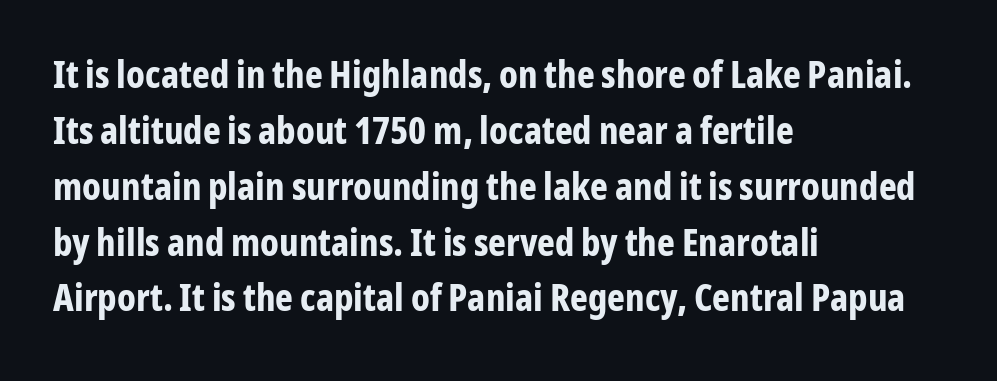
Q: Is the text bold? A: Yes.
Q: Is the text italic (slanted)? A: No, it is upright.
Q: Is the typeface a serif or a sans-serif typeface? A: Sans-serif.
Q: Is the text underlined? A: No.
Q: How is the paragraph aligned? A: Left-aligned.
Q: Is the spacing between letters normal or unusually wide? A: Normal.
Q: Is the spacing between lines tight, normal or loose? A: Normal.
Q: Width (condensed, normal, or wide)? A: Condensed.
Q: Stroke contrast? A: Low.
Q: x-height? A: Medium.
Q: Monospaced? A: No.
